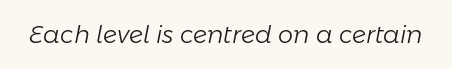
{"italic": "yes", "lean": "right", "slant_degrees": 11, "bold": "no", "underline": "no", "letter_spacing": "normal", "letter_spacing_em": 0.0, "glyph_px": 24}
